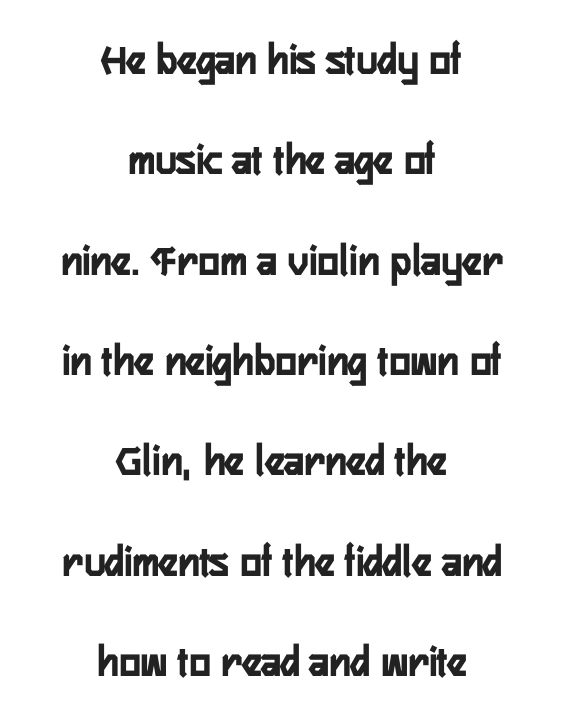
{"serif": "no", "italic": "no", "bold": "yes", "weight": "semibold", "width": "condensed", "stroke_contrast": "low", "x_height": "medium", "monospaced": "no", "underline": "no", "align": "center", "line_spacing": "loose", "line_spacing_ratio": 2.23, "letter_spacing": "normal", "letter_spacing_em": 0.0, "glyph_px": 45}
